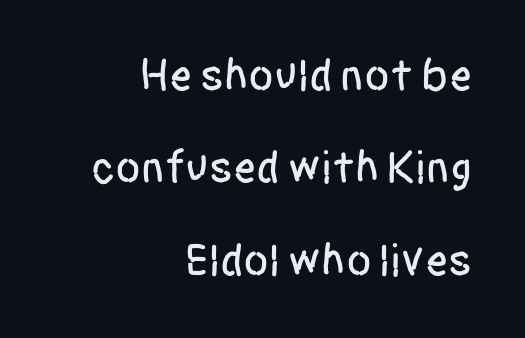
{"serif": "no", "italic": "no", "width": "condensed", "stroke_contrast": "low", "x_height": "large", "monospaced": "no", "underline": "no", "align": "right", "line_spacing": "loose", "line_spacing_ratio": 2.01, "letter_spacing": "normal", "letter_spacing_em": 0.0, "glyph_px": 46}
